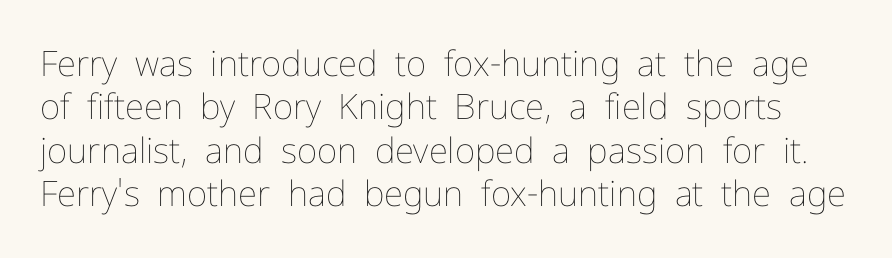
Q: Is the text bold? A: No.
Q: Is the text italic (slanted)? A: No, it is upright.
Q: Is the text underlined? A: No.
Q: Is the spacing between letters normal or unusually wide? A: Normal.
Q: Width (condensed, normal, or wide)? A: Normal.
Q: Stroke contrast? A: Low.
Q: x-height? A: Medium.
Q: Monospaced? A: No.
